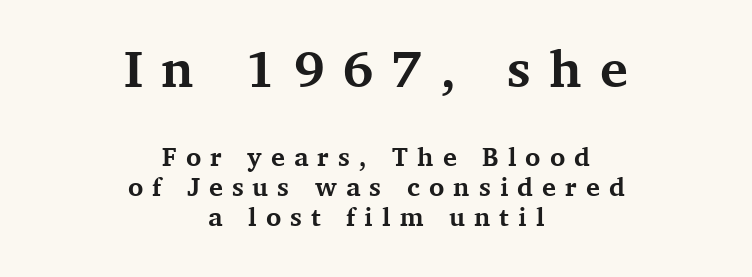
{"serif": "yes", "italic": "no", "bold": "yes", "weight": "bold", "width": "normal", "stroke_contrast": "medium", "x_height": "medium", "monospaced": "no", "underline": "no", "align": "center", "line_spacing": "tight", "line_spacing_ratio": 1.15, "letter_spacing": "wide", "letter_spacing_em": 0.35, "larger_block": "first", "size_ratio": 2.0, "glyph_px": 52}
